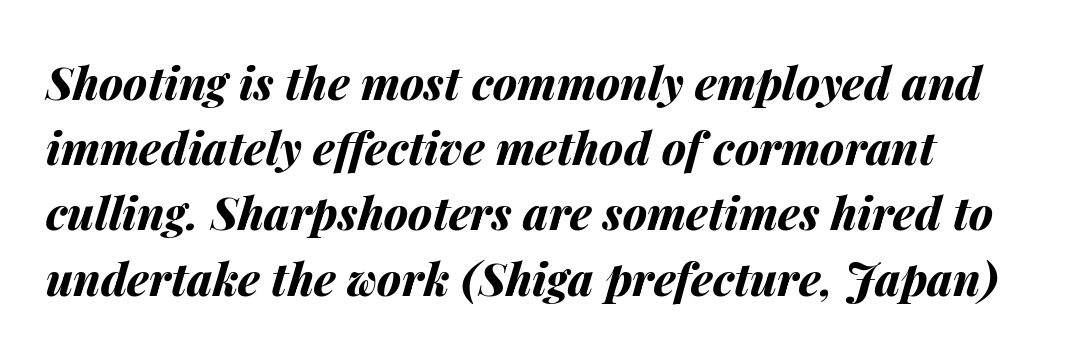
{"italic": "yes", "lean": "right", "slant_degrees": 14, "bold": "yes", "weight": "bold", "width": "normal", "stroke_contrast": "medium", "x_height": "medium", "monospaced": "no", "underline": "no", "line_spacing": "normal", "line_spacing_ratio": 1.45, "letter_spacing": "normal", "letter_spacing_em": 0.0, "glyph_px": 45}
